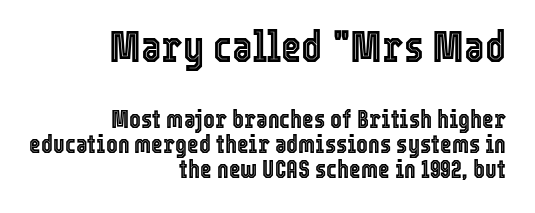
{"italic": "no", "width": "condensed", "x_height": "medium", "monospaced": "no", "underline": "no", "align": "right", "line_spacing": "tight", "line_spacing_ratio": 1.01, "letter_spacing": "normal", "letter_spacing_em": 0.0, "larger_block": "first", "size_ratio": 1.76, "glyph_px": 44}
